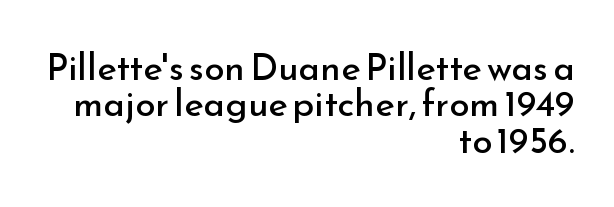
Q: Is the text bold? A: No.
Q: Is the text italic (slanted)? A: No, it is upright.
Q: Is the typeface a serif or a sans-serif typeface? A: Sans-serif.
Q: Is the text underlined? A: No.
Q: How is the paragraph aligned? A: Right-aligned.
Q: Is the spacing between letters normal or unusually wide? A: Normal.
Q: Is the spacing between lines tight, normal or loose? A: Tight.
Q: Width (condensed, normal, or wide)? A: Normal.
Q: Stroke contrast? A: Low.
Q: x-height? A: Small.
Q: Monospaced? A: No.
